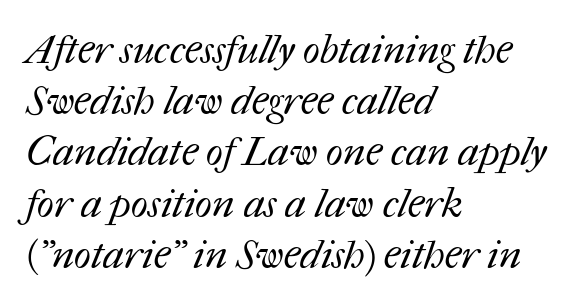
Q: Is the text bold? A: No.
Q: Is the text underlined? A: No.
Q: How is the paragraph aligned? A: Left-aligned.
Q: Is the spacing between letters normal or unusually wide? A: Normal.
Q: Is the spacing between lines tight, normal or loose? A: Normal.
Q: Width (condensed, normal, or wide)? A: Normal.
Q: Stroke contrast? A: Medium.
Q: x-height? A: Medium.
Q: Monospaced? A: No.
